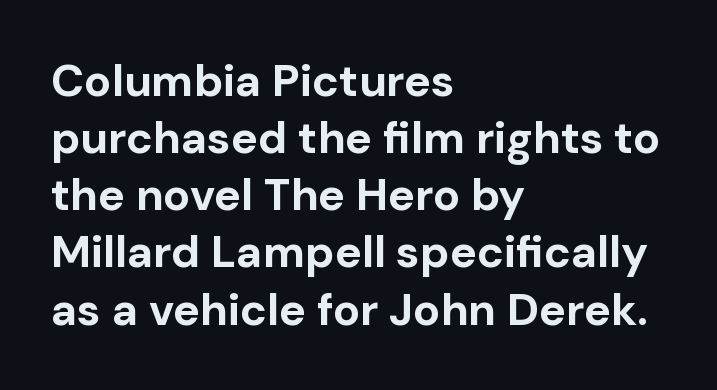
Q: Is the text bold? A: Yes.
Q: Is the text italic (slanted)? A: No, it is upright.
Q: Is the typeface a serif or a sans-serif typeface? A: Sans-serif.
Q: Is the text underlined? A: No.
Q: How is the paragraph aligned? A: Left-aligned.
Q: Is the spacing between letters normal or unusually wide? A: Normal.
Q: Is the spacing between lines tight, normal or loose? A: Normal.
Q: Width (condensed, normal, or wide)? A: Normal.
Q: Stroke contrast? A: Low.
Q: x-height? A: Medium.
Q: Monospaced? A: No.
